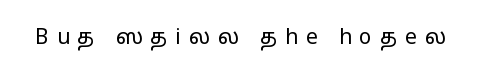
Q: Is the text bold? A: No.
Q: Is the text italic (slanted)? A: No, it is upright.
Q: Is the text underlined? A: No.
Q: Is the spacing between letters normal or unusually wide? A: Unusually wide.
